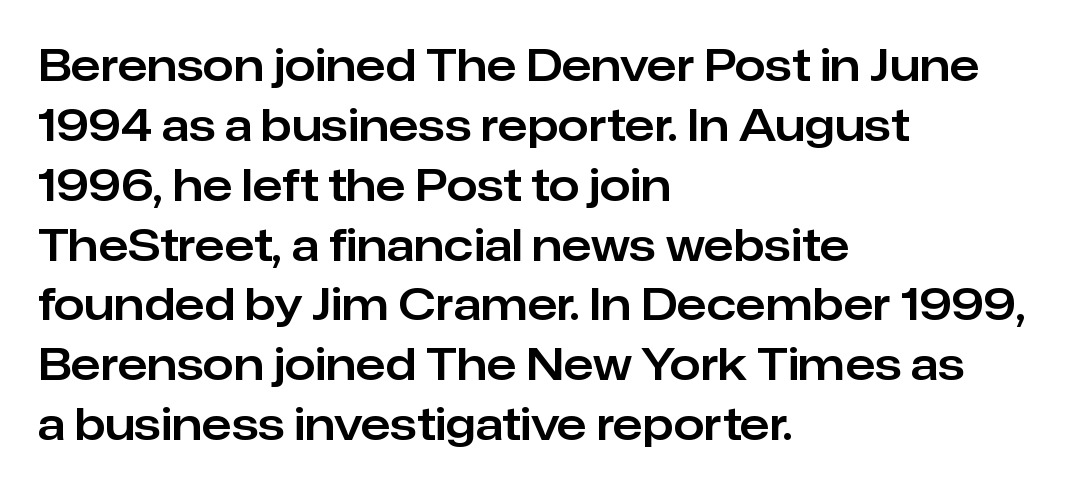
The image shows 44 px sans-serif type, upright; set left-aligned, normal line spacing (1.36x), normal letter spacing, not underlined; low stroke contrast and a medium x-height.
